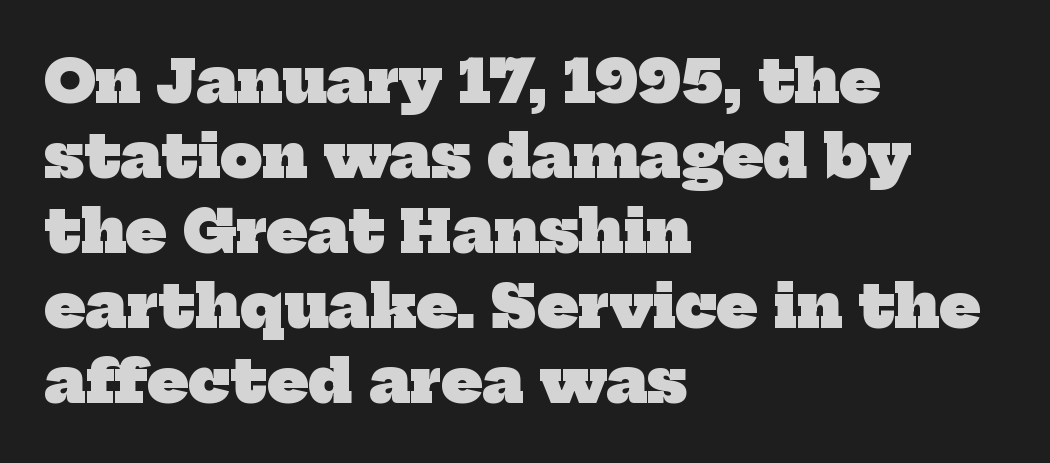
Strong, thick strokes mark this as bold type. Yep, those are serifs on the letters. The rows are spaced the way most documents space them. Here the glyphs are tracked normally, forming tight word shapes. Plain, unruled lines of type.
